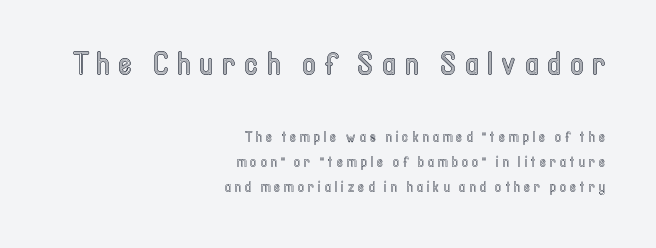
The image shows 31 px condensed type, upright; set right-aligned, line spacing 1.79x, unusually wide letter spacing (+0.3 em), not underlined; the first (top) block is 2.21x larger; a medium x-height.
